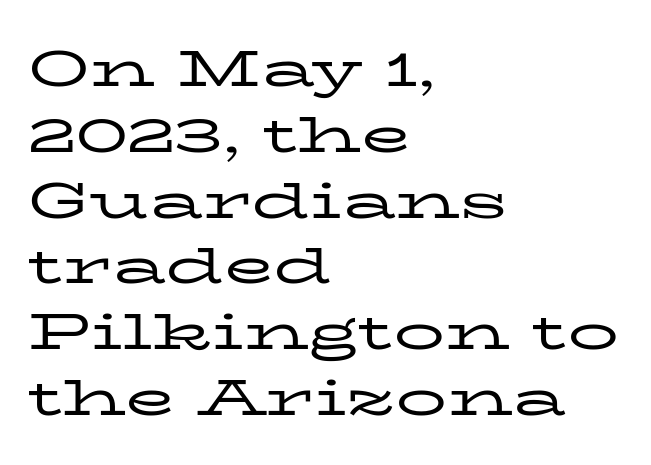
Casual observation: everything's shoved over to the left. Check where the strokes stop: tiny serifs finish them off. The line texture is even and compact thanks to regular tracking. Each stroke keeps to a modest, everyday thickness or less. Baseline-to-baseline distance is the conventional proportion of letter height. Lines of text with bare space underneath.
